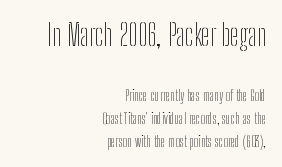
Q: Is the text bold? A: No.
Q: Is the text italic (slanted)? A: No, it is upright.
Q: Is the typeface a serif or a sans-serif typeface? A: Sans-serif.
Q: Is the text underlined? A: No.
Q: How is the paragraph aligned? A: Right-aligned.
Q: Is the spacing between letters normal or unusually wide? A: Normal.
Q: Is the spacing between lines tight, normal or loose? A: Normal.
Q: Which block of text is set in a larger size, the first (top) or the second (bottom)? A: The first (top) one.
Q: Width (condensed, normal, or wide)? A: Condensed.
Q: Stroke contrast? A: Low.
Q: x-height? A: Medium.
Q: Monospaced? A: No.
